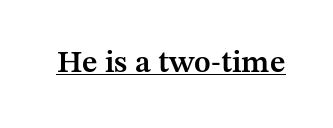
The passage shown is semibold, sitting just below true bold. Inter-character spacing is left at the font's built-in metrics. This sample has the flowing, uneven cadence of proportional lettering. The face used here is seriffed, in the tradition of book romans.
